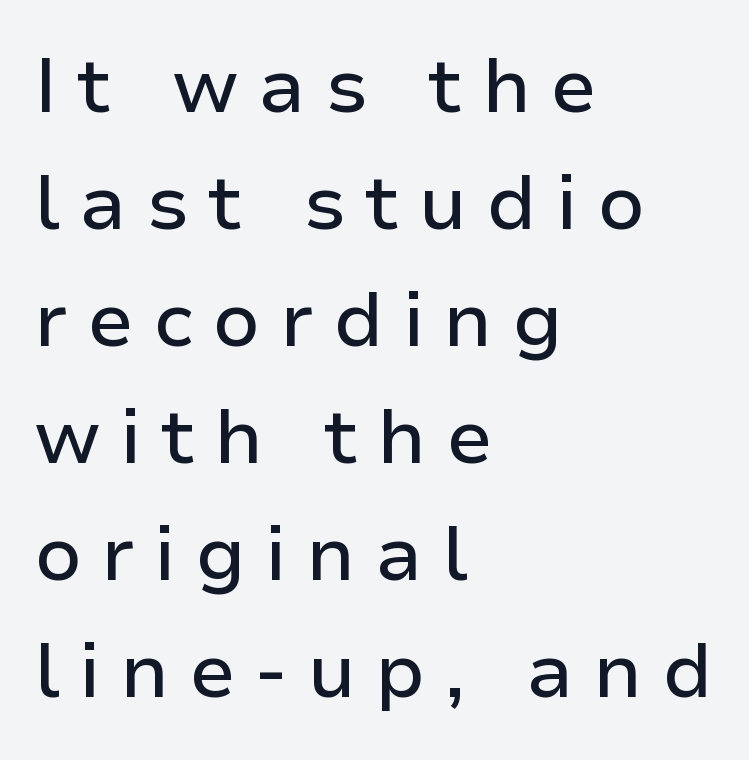
Characters remain perfectly vertical along every line. Display-style spreading of the glyphs; the letterfit is very open. In terms of leading, this rendering sits right in the middle. Spacing verdict: proportional, widths tailored to each character. Underline: absent.
